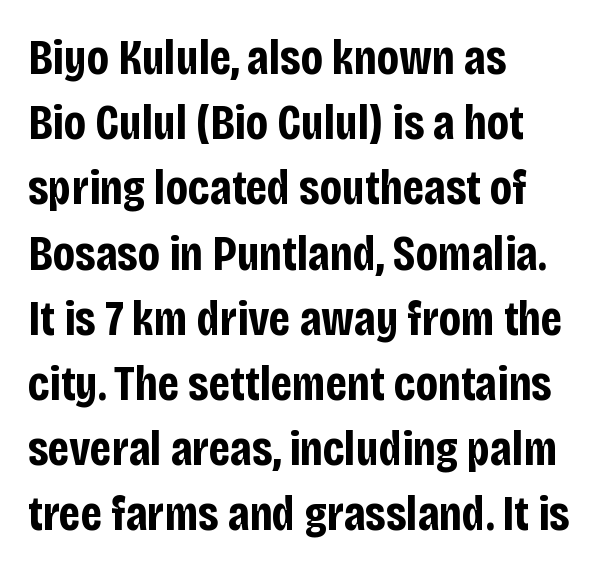
Q: Is the text bold? A: Yes.
Q: Is the text italic (slanted)? A: No, it is upright.
Q: Is the typeface a serif or a sans-serif typeface? A: Sans-serif.
Q: Is the text underlined? A: No.
Q: How is the paragraph aligned? A: Left-aligned.
Q: Is the spacing between letters normal or unusually wide? A: Normal.
Q: Is the spacing between lines tight, normal or loose? A: Normal.
Q: Width (condensed, normal, or wide)? A: Condensed.
Q: Stroke contrast? A: Low.
Q: x-height? A: Large.
Q: Monospaced? A: No.
